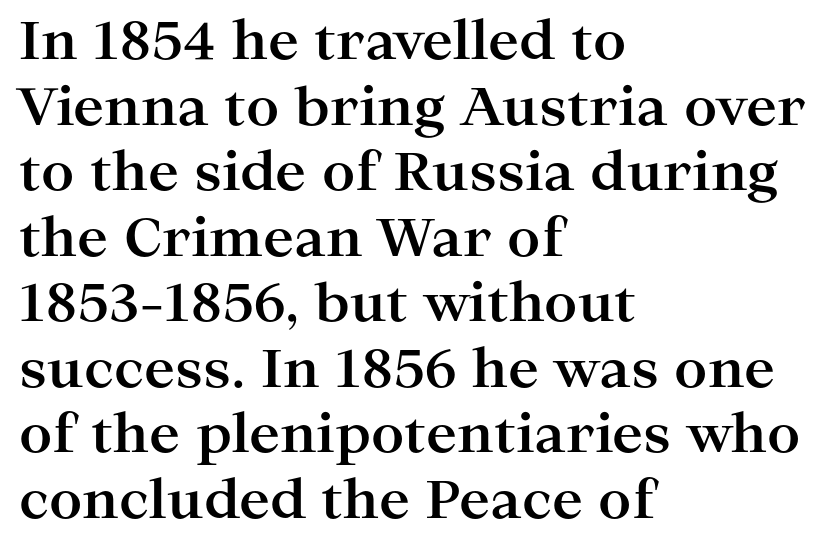
Letters rest on an invisible, unmarked baseline. Is there much room between lines? A standard amount, neither cramped nor airy. The specimen reads as upright at a glance. A typesetter would call this proportional, since set widths differ per character.
